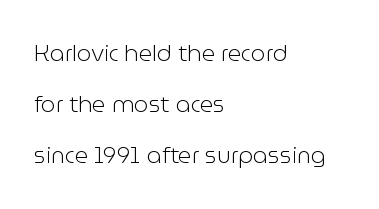
{"italic": "no", "bold": "no", "underline": "no", "align": "left", "line_spacing": "loose", "line_spacing_ratio": 2.22, "letter_spacing": "normal", "letter_spacing_em": 0.0, "glyph_px": 23}
